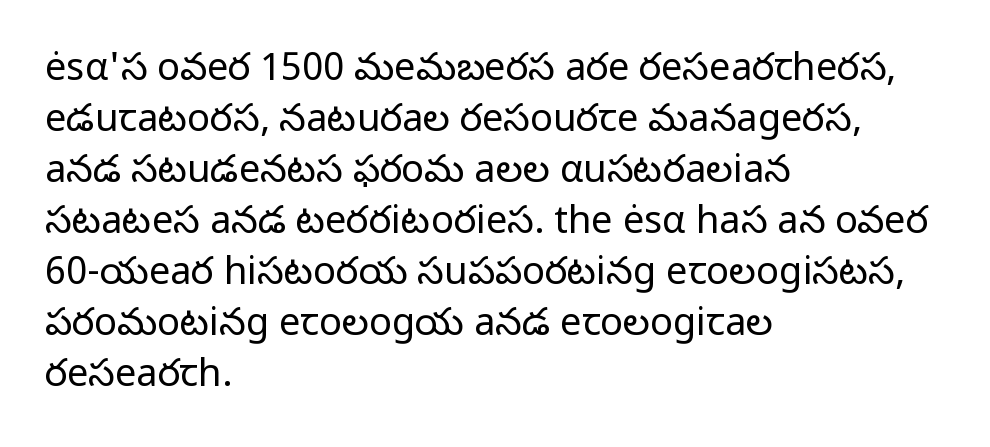
Rule under the text: the space is simply empty. Standard letterfit; no display-style spreading of the glyphs. To sum up the face: it is a sans, with no serifs. A typesetter would call this proportional, since set widths differ per character.
